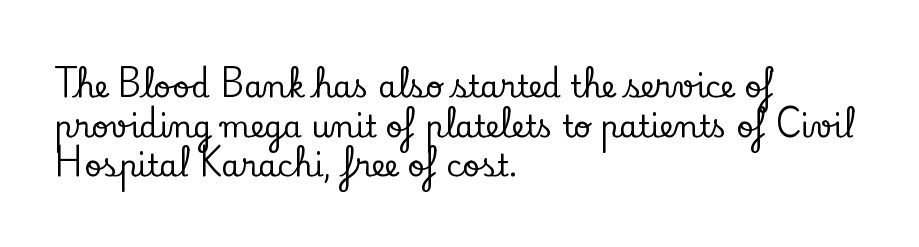
{"italic": "no", "width": "normal", "stroke_contrast": "low", "x_height": "small", "monospaced": "no", "underline": "no", "align": "left", "line_spacing": "normal", "line_spacing_ratio": 1.32, "letter_spacing": "normal", "letter_spacing_em": 0.0, "glyph_px": 30}
